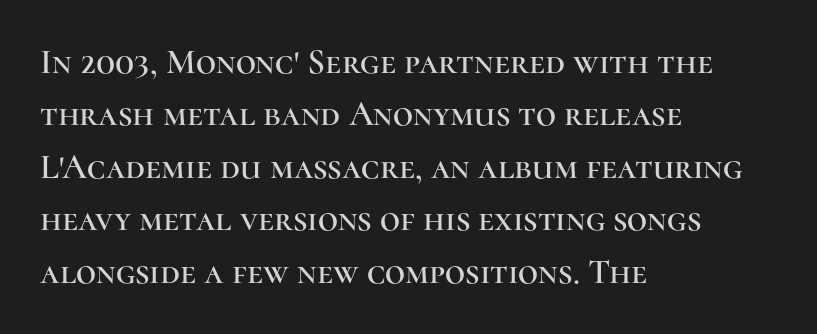
Q: Is the text italic (slanted)? A: No, it is upright.
Q: Is the typeface a serif or a sans-serif typeface? A: Serif.
Q: Is the text underlined? A: No.
Q: How is the paragraph aligned? A: Left-aligned.
Q: Is the spacing between letters normal or unusually wide? A: Normal.
Q: Is the spacing between lines tight, normal or loose? A: Normal.
Q: Width (condensed, normal, or wide)? A: Normal.
Q: Stroke contrast? A: High.
Q: x-height? A: Medium.
Q: Monospaced? A: No.
